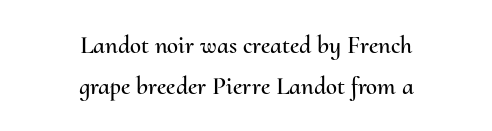
{"italic": "no", "underline": "no", "align": "center", "line_spacing": "normal", "line_spacing_ratio": 1.64, "letter_spacing": "normal", "letter_spacing_em": 0.0, "glyph_px": 25}
